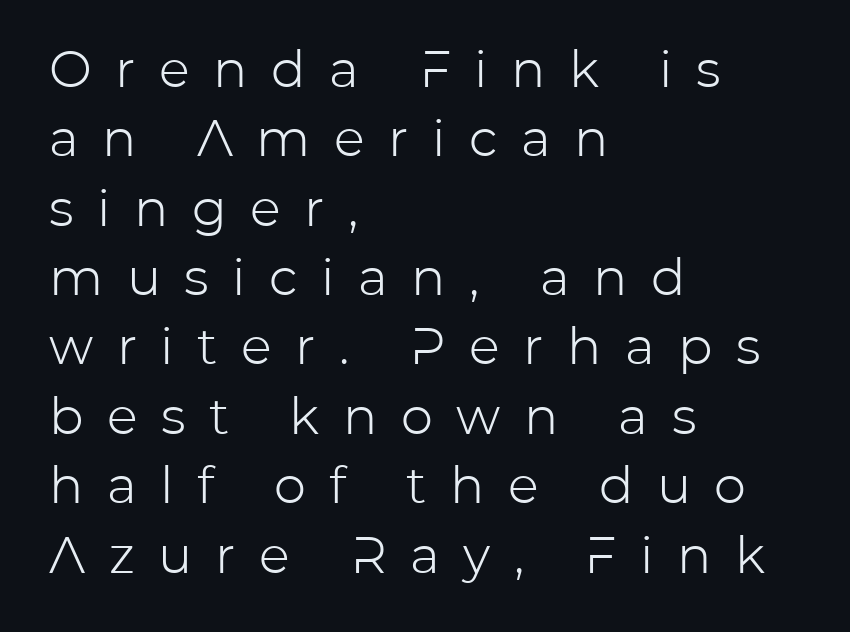
{"serif": "no", "italic": "no", "bold": "no", "weight": "light", "width": "normal", "stroke_contrast": "low", "x_height": "medium", "monospaced": "no", "underline": "no", "align": "left", "line_spacing": "normal", "line_spacing_ratio": 1.36, "letter_spacing": "wide", "letter_spacing_em": 0.46, "glyph_px": 51}
